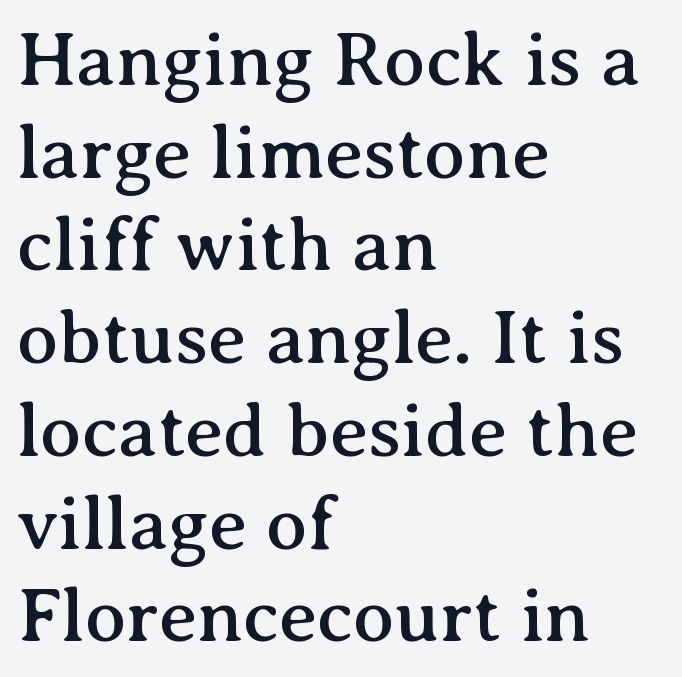
{"serif": "yes", "italic": "no", "width": "normal", "stroke_contrast": "medium", "x_height": "medium", "monospaced": "no", "underline": "no", "align": "left", "line_spacing_ratio": 1.22, "letter_spacing": "normal", "letter_spacing_em": 0.0, "glyph_px": 76}
